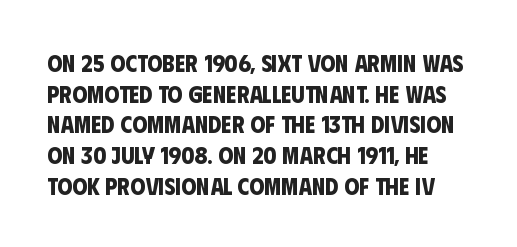
{"bold": "yes", "underline": "no", "line_spacing": "normal", "line_spacing_ratio": 1.28, "letter_spacing": "normal", "letter_spacing_em": 0.0, "glyph_px": 24}
